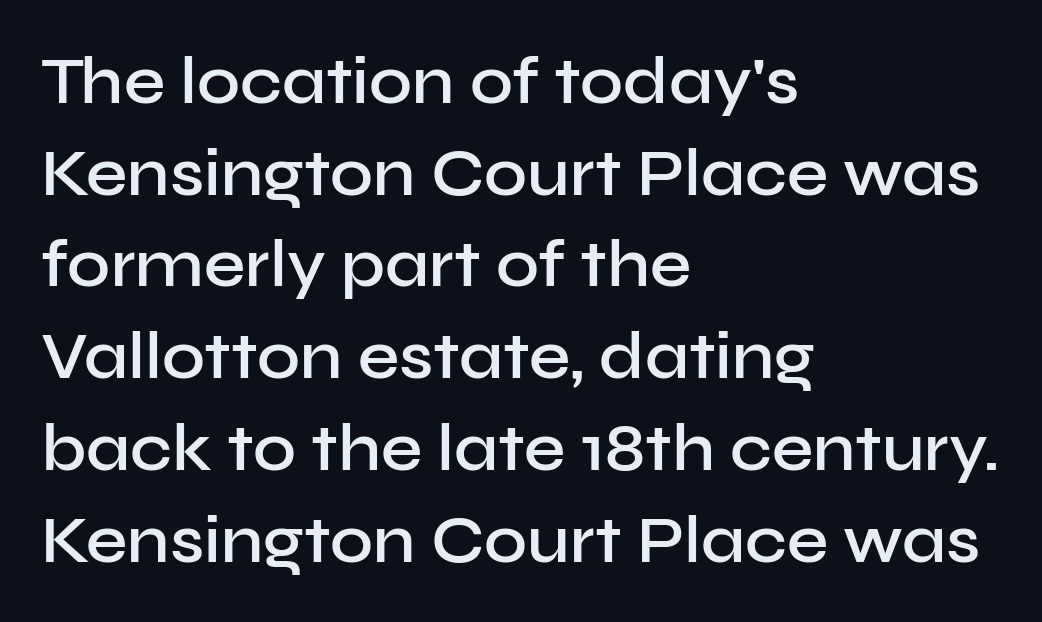
Stroke terminals: plain, sans-serif. Vertical strokes here are truly vertical. This sample uses plain, unmodified letter spacing. Each line starts at the same left margin while the right side varies.
